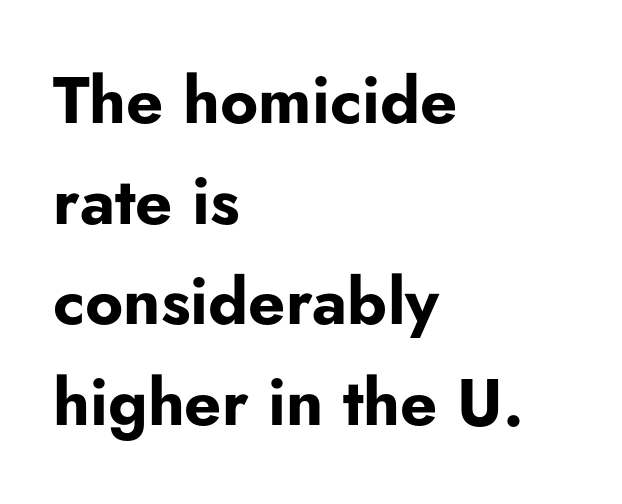
Posture: vertical. Bare-footed words on every line. Characters follow at the spacing the type designer built in. This is sans-serif lettering, the kind often seen on screens and signage.
